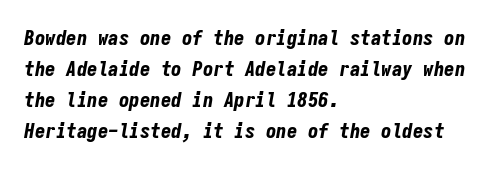
The image shows 21 px bold type, italic (leaning right); set left-aligned, normal line spacing (1.48x), normal letter spacing, not underlined.
